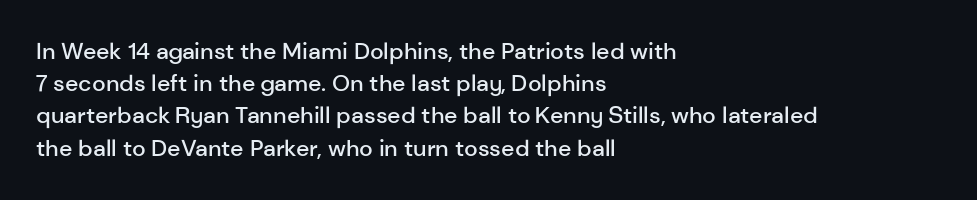
Q: Is the text bold? A: Semi-bold.
Q: Is the text italic (slanted)? A: No, it is upright.
Q: Is the text underlined? A: No.
Q: How is the paragraph aligned? A: Left-aligned.
Q: Is the spacing between letters normal or unusually wide? A: Normal.
Q: Is the spacing between lines tight, normal or loose? A: Normal.
